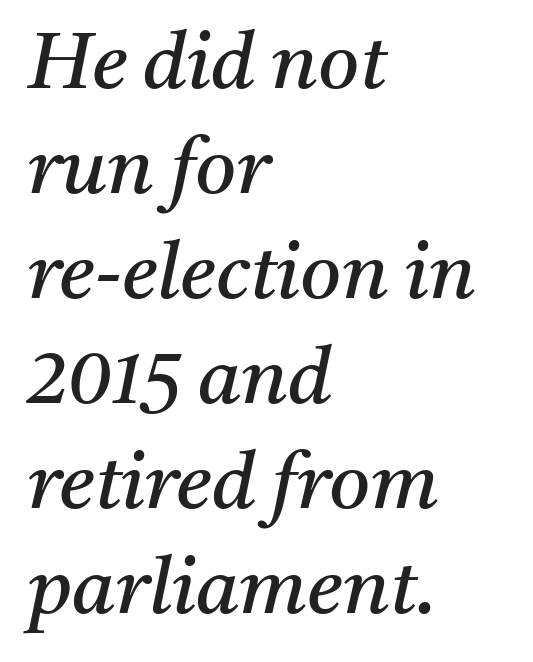
Normally led — the rows are evenly, conventionally spaced. No letter is thick-stroked: the sample isn't bold. Each letter keeps its own natural width here, so spacing adapts to shape. Casual observation: everything's shoved over to the left. Examine the stroke ends and you'll spot serifs.
